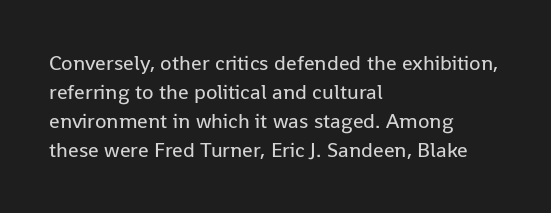
Q: Is the text bold? A: No.
Q: Is the text italic (slanted)? A: No, it is upright.
Q: Is the text underlined? A: No.
Q: How is the paragraph aligned? A: Left-aligned.
Q: Is the spacing between letters normal or unusually wide? A: Normal.
Q: Is the spacing between lines tight, normal or loose? A: Normal.
